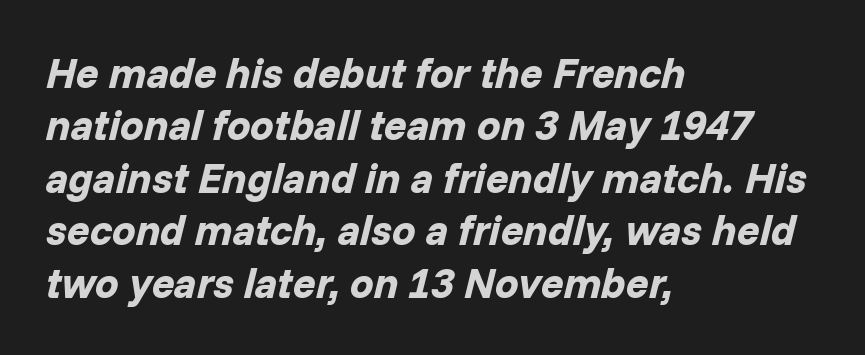
The horizontal fit of the characters is conventional and even. The leading is moderate, giving the passage an even texture. These words are printed bold, with thick strokes throughout. Notice how the stems are inclined rather than vertical — that's the hallmark of italics. Think of a printed novel: that variable character pitch is what you see here. Where is the straight margin? On the left.
